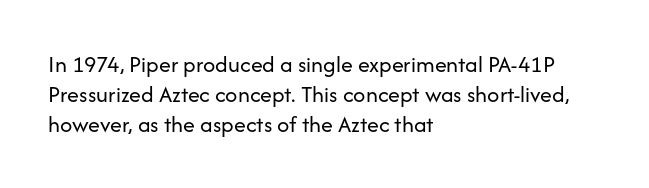
If you drew a line through each stem, it would be perfectly vertical. Tracking value appears to be zero — textbook default spacing. The rag falls on the right side of this text block. The face looks like a standard text weight, possibly lighter. The string is rendered with underlining switched off.
